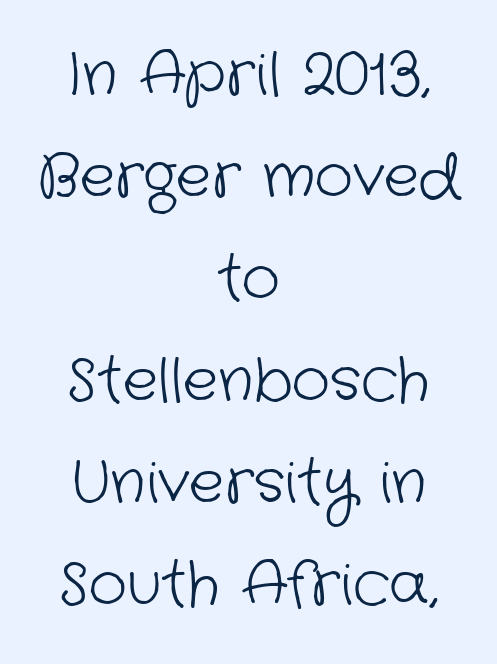
The image shows 59 px light sans-serif type; set centered, line spacing 1.73x, normal letter spacing, not underlined; low stroke contrast and a medium x-height.
